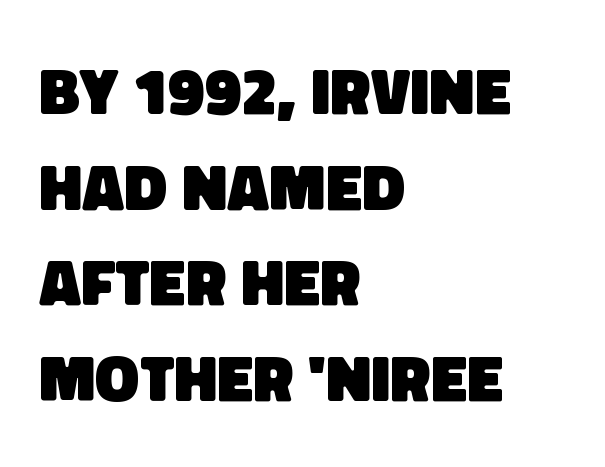
The characters display no serif detailing; their extremities are plain. Pretty heavy lettering here — definitely bold. The rows are spaced the way most documents space them. Teacher's note: observe the even left margin — that is flush-left alignment.
